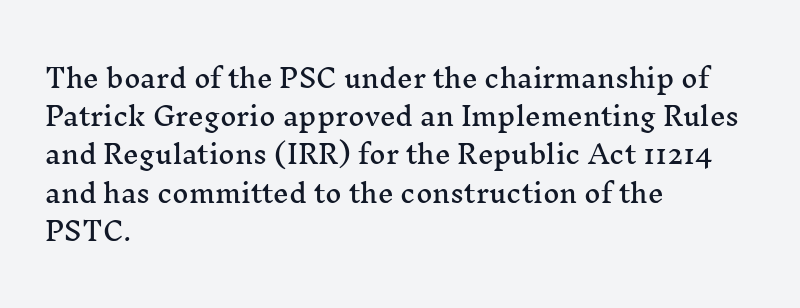
The image shows 25 px text type, upright; set left-aligned, normal line spacing (1.53x), normal letter spacing, not underlined.
